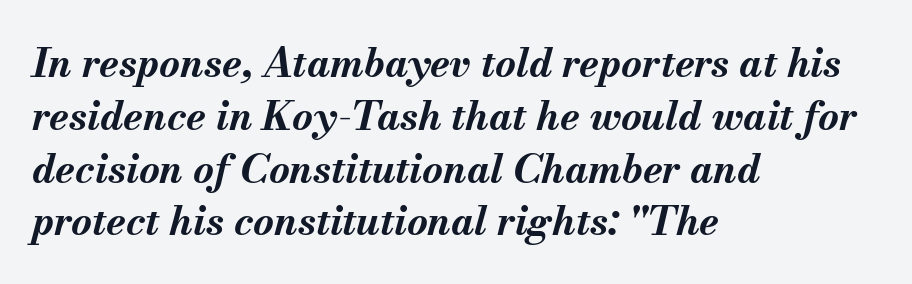
One glance says typical: line gaps are just what's usual. Alignment: flush left. Inter-character spacing is left at the font's built-in metrics. The rendering uses a bold face; every stroke is thick and dark. No word sits above an underline. Varying glyph widths throughout — classic text-font behaviour.
